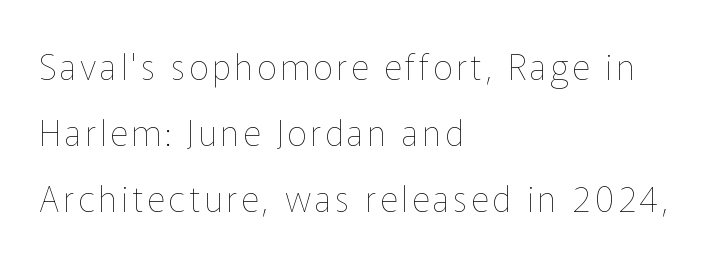
{"italic": "no", "bold": "no", "weight": "thin", "width": "normal", "stroke_contrast": "low", "x_height": "medium", "monospaced": "no", "underline": "no", "align": "left", "line_spacing_ratio": 1.89, "glyph_px": 35}
